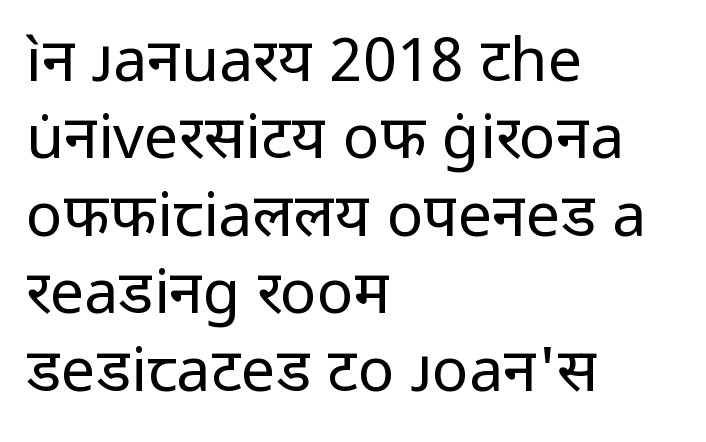
The image shows 61 px regular-weight sans-serif type, upright; set left-aligned, normal line spacing (1.27x), normal letter spacing, not underlined; low stroke contrast and a medium x-height.
